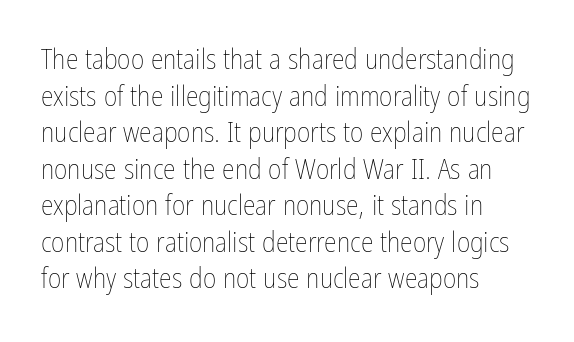
The image shows 29 px thin, condensed type, upright; set left-aligned, normal line spacing (1.26x), normal letter spacing, not underlined; low stroke contrast and a medium x-height.
